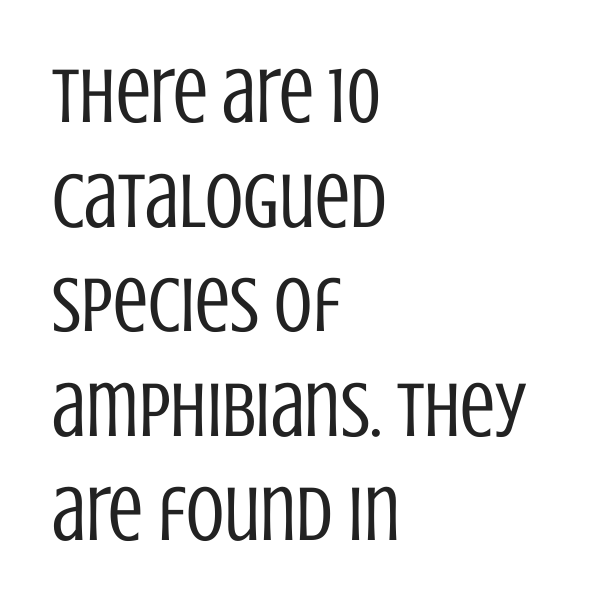
The image shows 78 px regular-weight, condensed sans-serif type, upright; set left-aligned, normal line spacing (1.34x), normal letter spacing, not underlined; low stroke contrast and a large x-height.
